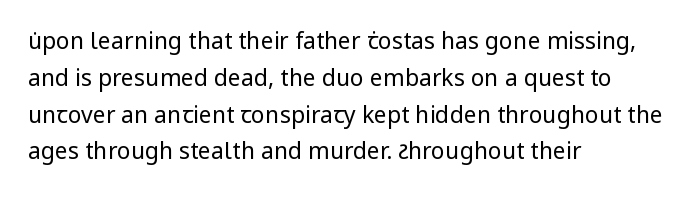
The image shows 23 px text type, upright; set left-aligned, normal line spacing (1.6x), normal letter spacing, not underlined.
